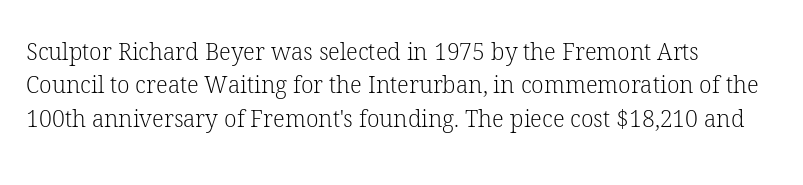
How would I describe the line gaps? Plain and ordinary. Just letters on the line, the space beneath them empty. Alignment: flush left. In terms of posture, this sample is upright.
